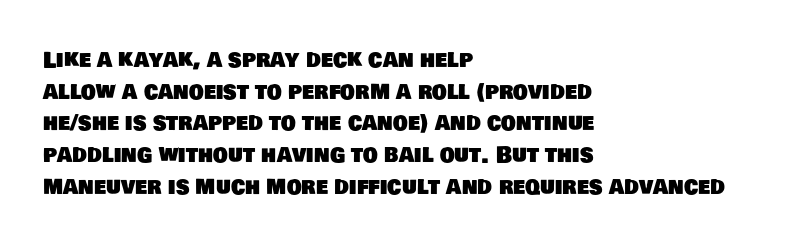
{"underline": "no", "align": "left", "line_spacing": "normal", "line_spacing_ratio": 1.51, "letter_spacing": "normal", "letter_spacing_em": 0.0, "glyph_px": 21}
